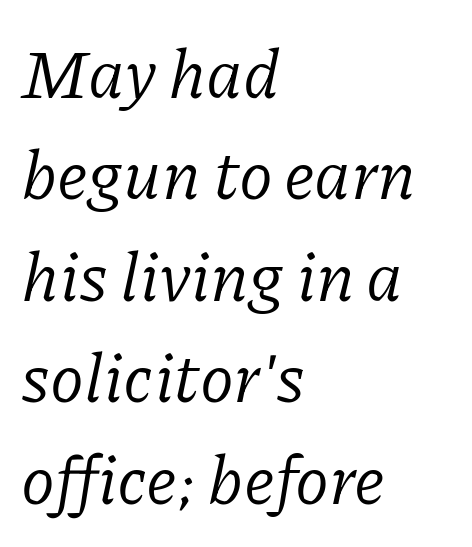
The image shows 69 px regular-weight serif type, italic (leaning right); set left-aligned, normal line spacing (1.47x), normal letter spacing, not underlined; low stroke contrast and a medium x-height.
